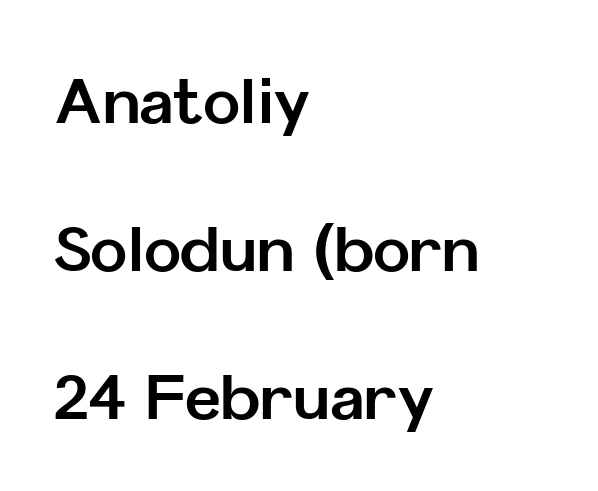
Beneath every word, the page is bare. Loosely led — the rows are spread out. One-word summary of the alignment: left. Spacing between characters is what you'd get straight out of the box. Does the type have serifs? No, each stem ends abruptly. Chunky letters — that's bold for sure.
